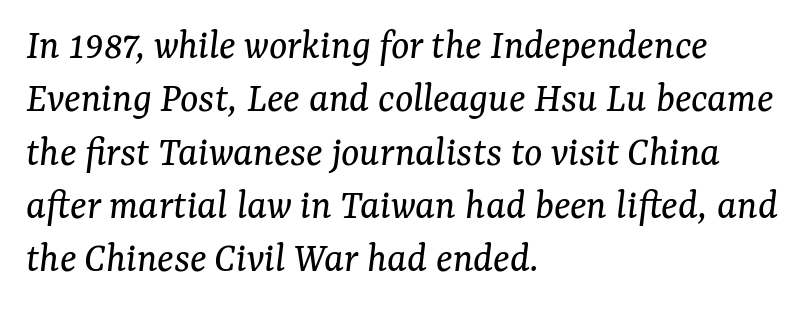
The image shows 43 px regular-weight serif type, italic (leaning right); set left-aligned, line spacing 1.24x, normal letter spacing, not underlined; medium stroke contrast and a medium x-height.
